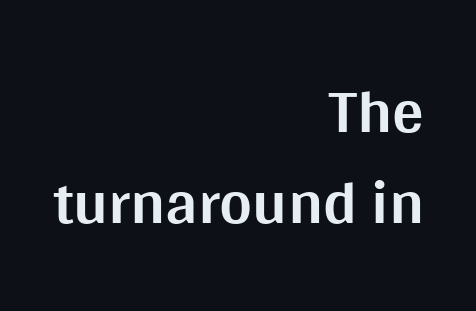
The image shows 63 px bold sans-serif type, upright; set right-aligned, normal line spacing (1.45x), normal letter spacing, not underlined; medium stroke contrast and a large x-height.
